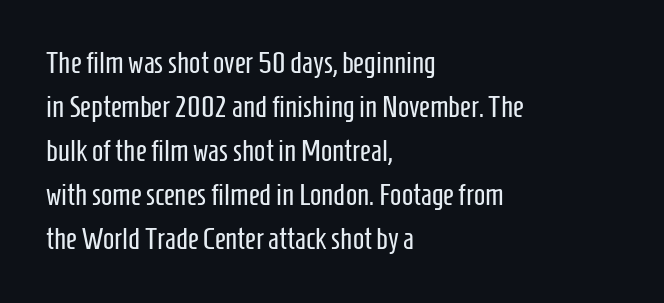
{"serif": "no", "italic": "no", "bold": "no", "weight": "regular", "width": "condensed", "stroke_contrast": "low", "x_height": "medium", "monospaced": "no", "underline": "no", "align": "left", "line_spacing": "normal", "line_spacing_ratio": 1.47, "letter_spacing": "normal", "letter_spacing_em": 0.0, "glyph_px": 30}
